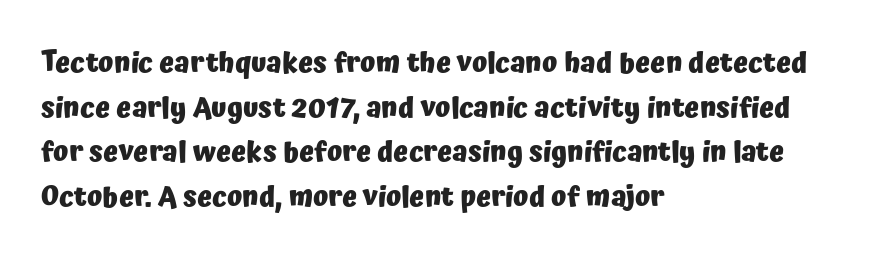
The rendering uses a bold face; every stroke is thick and dark. What stands out about the letter spacing? Nothing — it is the standard amount. A typesetter would call this proportional, since set widths differ per character. Underlining? Definitely not there. It's the straight-up-and-down kind of type. One glance says typical: line gaps are just what's usual.
